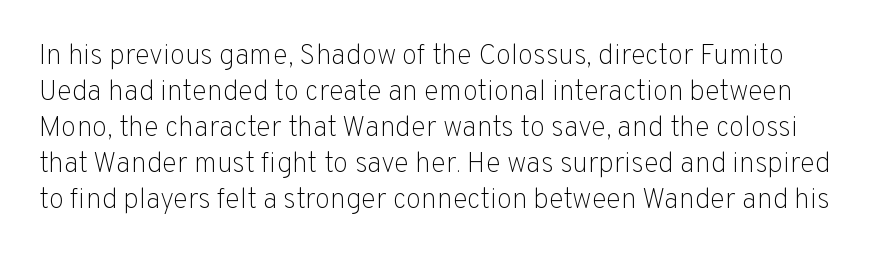
The image shows 28 px light sans-serif type, upright; set normal line spacing (1.29x), normal letter spacing, not underlined; low stroke contrast and a medium x-height.
